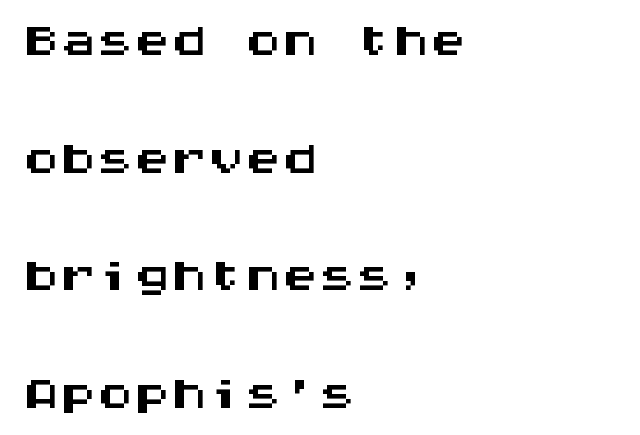
{"serif": "no", "italic": "no", "width": "wide", "stroke_contrast": "medium", "x_height": "large", "monospaced": "yes", "underline": "no", "align": "left", "line_spacing": "normal", "line_spacing_ratio": 1.59, "letter_spacing": "normal", "letter_spacing_em": 0.0, "glyph_px": 74}
